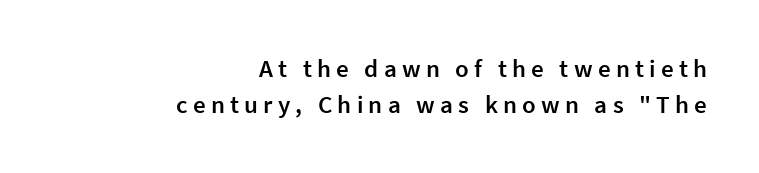
Q: Is the text bold? A: Semi-bold.
Q: Is the text italic (slanted)? A: No, it is upright.
Q: Is the text underlined? A: No.
Q: How is the paragraph aligned? A: Right-aligned.
Q: Is the spacing between letters normal or unusually wide? A: Unusually wide.
Q: Is the spacing between lines tight, normal or loose? A: Normal.
